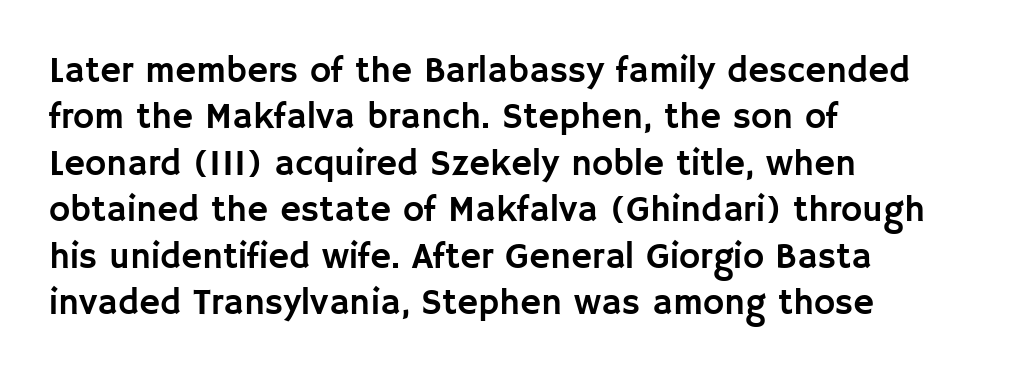
Q: Is the text italic (slanted)? A: No, it is upright.
Q: Is the typeface a serif or a sans-serif typeface? A: Sans-serif.
Q: Is the text underlined? A: No.
Q: How is the paragraph aligned? A: Left-aligned.
Q: Is the spacing between letters normal or unusually wide? A: Normal.
Q: Is the spacing between lines tight, normal or loose? A: Normal.
Q: Width (condensed, normal, or wide)? A: Normal.
Q: Stroke contrast? A: Low.
Q: x-height? A: Large.
Q: Monospaced? A: No.
